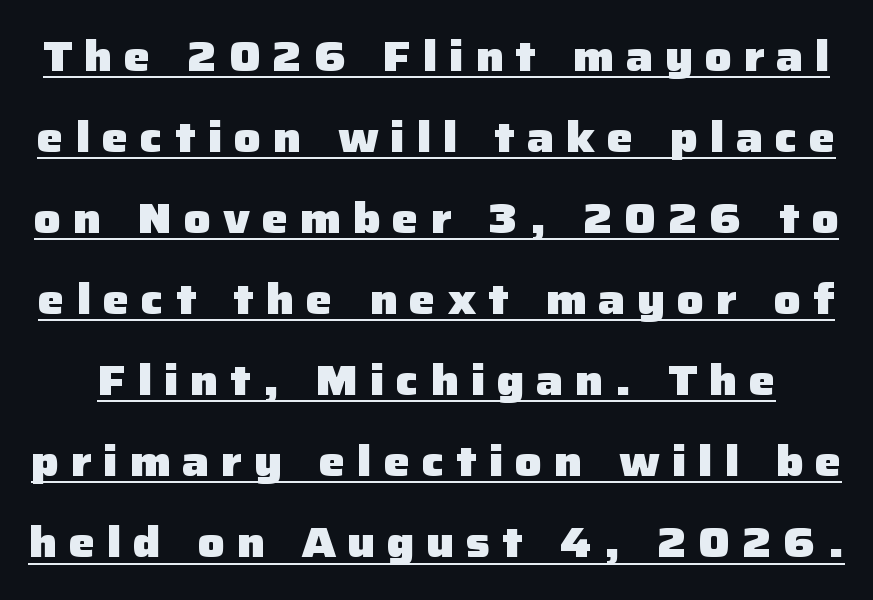
Q: Is the text bold? A: Yes.
Q: Is the text italic (slanted)? A: No, it is upright.
Q: Is the typeface a serif or a sans-serif typeface? A: Sans-serif.
Q: Is the text underlined? A: Yes.
Q: Is the spacing between letters normal or unusually wide? A: Unusually wide.
Q: Is the spacing between lines tight, normal or loose? A: Loose.
Q: Width (condensed, normal, or wide)? A: Normal.
Q: Stroke contrast? A: Low.
Q: x-height? A: Medium.
Q: Monospaced? A: No.
